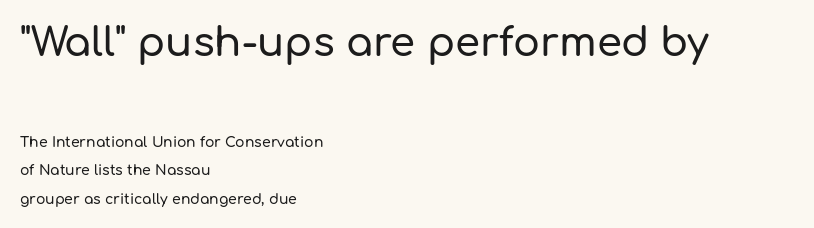
Descenders hang freely into open space. This is sans-serif lettering, the kind often seen on screens and signage. You could call the tracking neutral — neither tight nor loose. Posture: upright roman. The earlier block is typeset at a bigger size than the later block. Rows of type keep a wide berth in the vertical direction.
